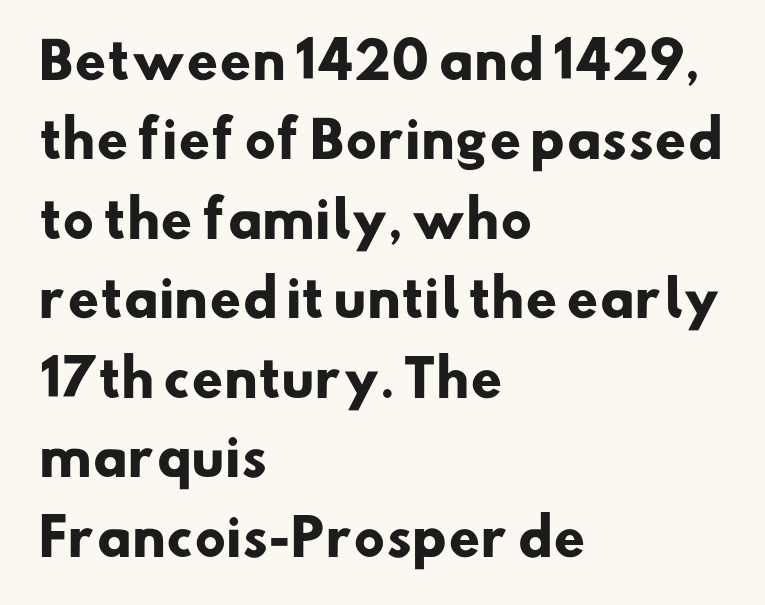
The string is rendered with underlining switched off. Typographically, this falls in the sans-serif category. The type is set solid horizontally, with unmodified tracking. The lines are quadded left. The rendering uses natural spacing where letterforms have individual widths. The leading is moderate, giving the passage an even texture.
